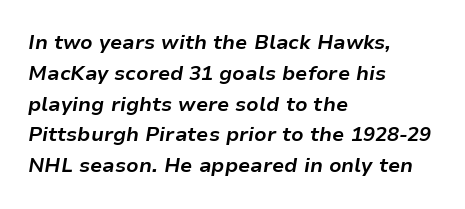
{"italic": "yes", "lean": "right", "slant_degrees": 9, "bold": "yes", "underline": "no", "align": "left", "line_spacing": "normal", "line_spacing_ratio": 1.54, "letter_spacing": "normal", "letter_spacing_em": 0.0, "glyph_px": 20}
